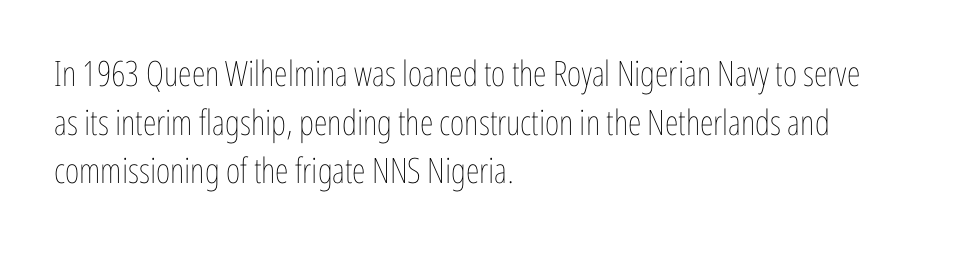
Q: Is the text bold? A: No.
Q: Is the text italic (slanted)? A: No, it is upright.
Q: Is the text underlined? A: No.
Q: How is the paragraph aligned? A: Left-aligned.
Q: Is the spacing between letters normal or unusually wide? A: Normal.
Q: Is the spacing between lines tight, normal or loose? A: Normal.
Q: Width (condensed, normal, or wide)? A: Condensed.
Q: Stroke contrast? A: Low.
Q: x-height? A: Medium.
Q: Monospaced? A: No.
